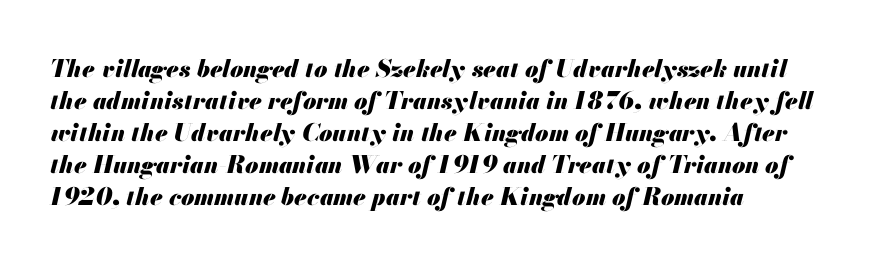
Q: Is the text bold? A: Yes.
Q: Is the text italic (slanted)? A: Yes, it leans right by about 13 degrees.
Q: Is the text underlined? A: No.
Q: How is the paragraph aligned? A: Left-aligned.
Q: Is the spacing between letters normal or unusually wide? A: Normal.
Q: Is the spacing between lines tight, normal or loose? A: Normal.
